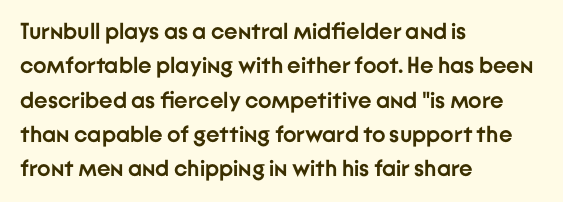
The space directly below the letters is spotless. Interline gaps are of average width in this sample. Ascenders rise straight up at ninety degrees. The rendering anchors every line to the left-hand side. The horizontal fit of the characters is conventional and even. The sample has been set heavy, in full bold.
